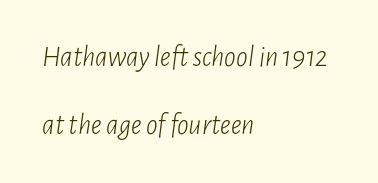
{"italic": "yes", "lean": "right", "slant_degrees": 7, "bold": "no", "weight": "light", "width": "condensed", "stroke_contrast": "low", "x_height": "medium", "monospaced": "no", "underline": "no", "align": "left", "line_spacing": "loose", "line_spacing_ratio": 2.36, "letter_spacing": "normal", "letter_spacing_em": 0.0, "glyph_px": 29}
